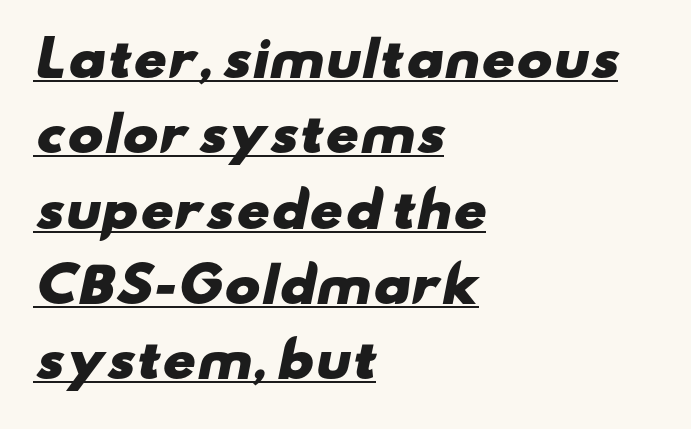
The rag falls on the right side of this text block. This sample has the flowing, uneven cadence of proportional lettering. Standard letterfit; no display-style spreading of the glyphs. These lines sit exactly where default settings would place them.
